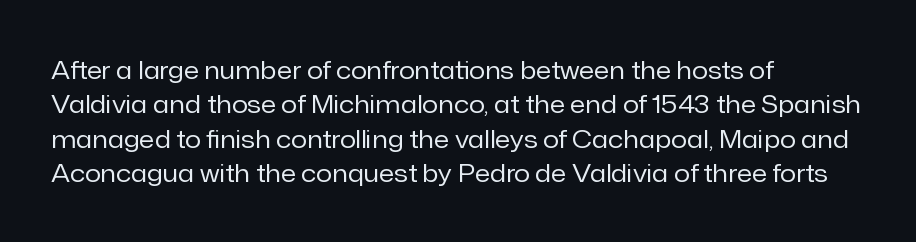
{"italic": "no", "bold": "no", "underline": "no", "align": "left", "line_spacing": "normal", "line_spacing_ratio": 1.38, "letter_spacing": "normal", "letter_spacing_em": 0.0, "glyph_px": 25}
